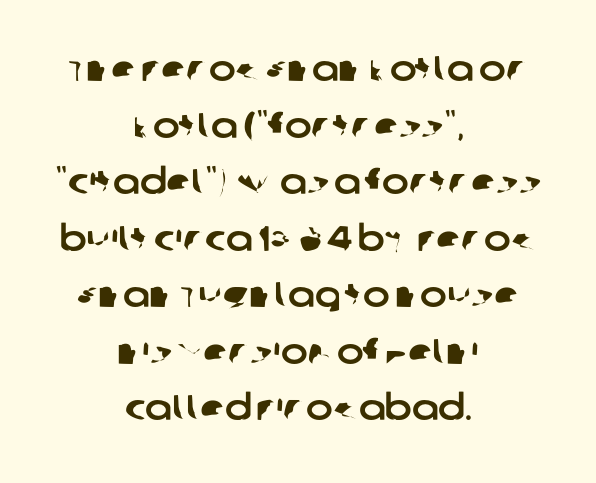
Q: Is the typeface a serif or a sans-serif typeface? A: Sans-serif.
Q: Is the text underlined? A: No.
Q: How is the paragraph aligned? A: Centered.
Q: Is the spacing between letters normal or unusually wide? A: Normal.
Q: Is the spacing between lines tight, normal or loose? A: Normal.
Q: Width (condensed, normal, or wide)? A: Normal.
Q: Stroke contrast? A: Low.
Q: x-height? A: Large.
Q: Monospaced? A: No.
